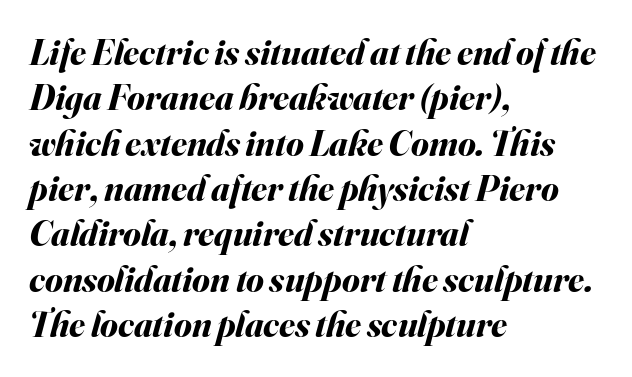
The image shows 36 px bold type, italic (leaning right); set left-aligned, normal line spacing (1.26x), normal letter spacing, not underlined; medium stroke contrast and a small x-height.
